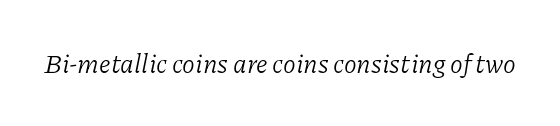
The image shows 26 px text type, italic (leaning right); set normal letter spacing, not underlined.
